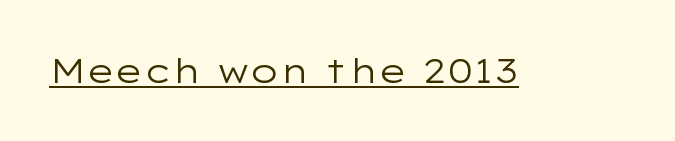
Think of a printed novel: that variable character pitch is what you see here. What stands out about the letter spacing? Nothing — it is the standard amount. Underlining? Definitely there. Stroke thickness stays within the range of a standard reading face or lighter. The glyphs in this specimen are sans serif.
